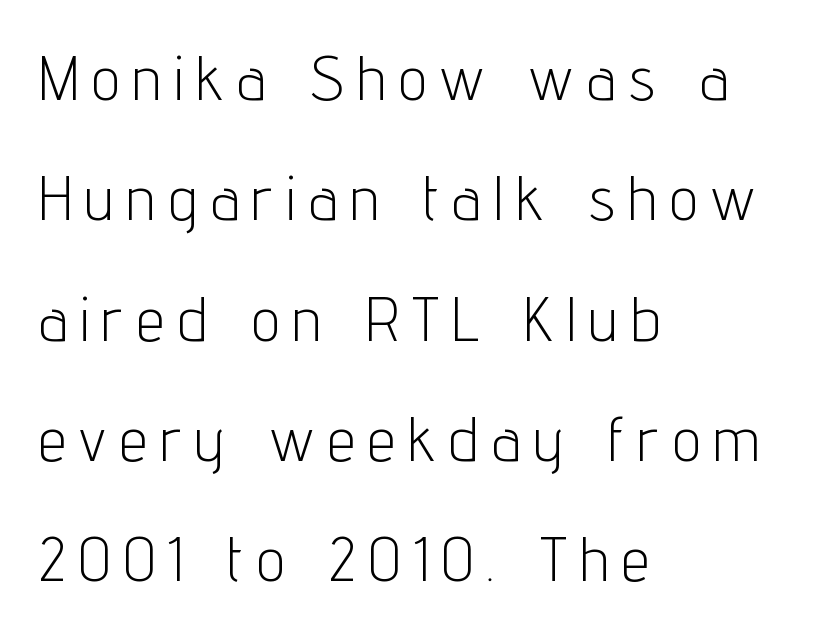
Tracking here is generous; glyphs stand well apart from one another. Quick note: interline space is abundant. Looks like regular typesetting: each glyph gets only the width it needs. The typography opts for an upright posture over an oblique one.
